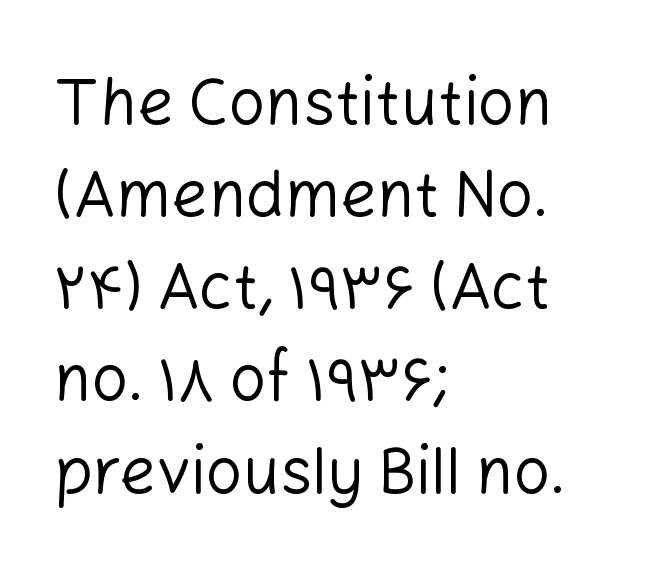
The image shows 64 px regular-weight sans-serif type, upright; set left-aligned, normal line spacing (1.44x), normal letter spacing, not underlined; low stroke contrast and a medium x-height.
